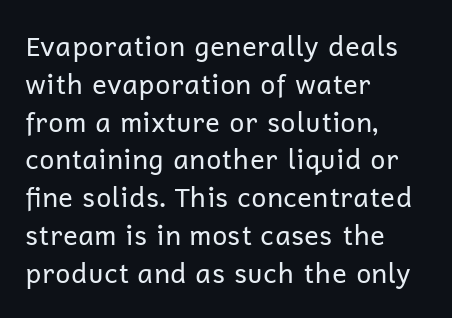
Short note: letters normally spaced. These lines are set flush left with a ragged right edge. The passage shown is not bold in any degree. Rows of type keep a routine distance in the vertical direction. This is the regular roman posture of the typeface.
